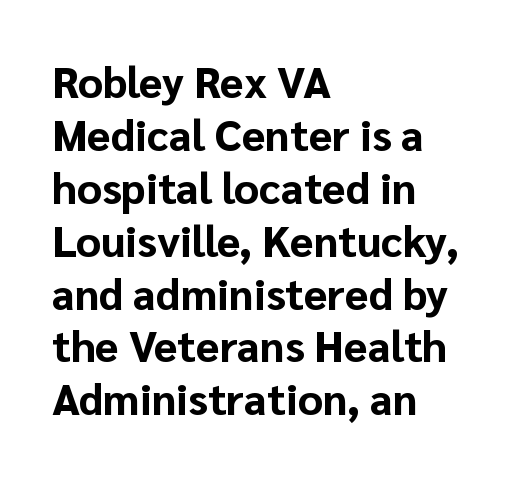
{"serif": "no", "italic": "no", "bold": "yes", "weight": "bold", "width": "normal", "stroke_contrast": "low", "x_height": "medium", "monospaced": "no", "underline": "no", "align": "left", "line_spacing_ratio": 1.23, "letter_spacing": "normal", "letter_spacing_em": 0.0, "glyph_px": 43}
